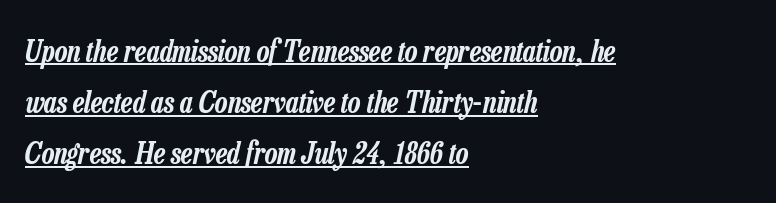
These lines are rendered in a variable-pitch font. Somebody hit Ctrl+U on this one — the words are underlined. Slant detected: the letters are inclined. Does the copy run flush right? No — it runs flush left. Inter-character spacing is left at the font's built-in metrics.
